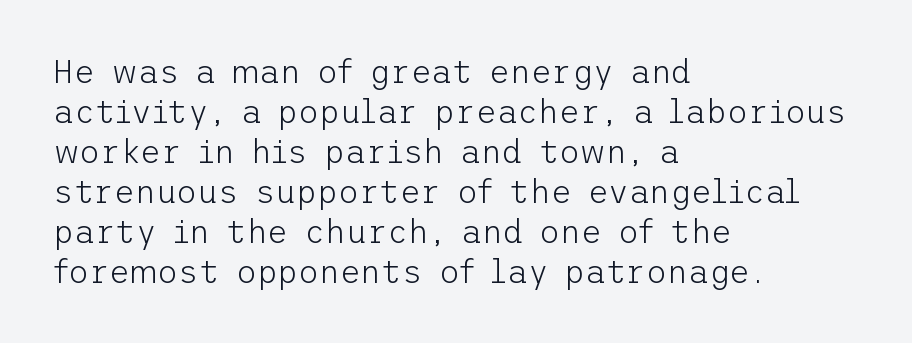
Q: Is the text bold? A: No.
Q: Is the text italic (slanted)? A: No, it is upright.
Q: Is the typeface a serif or a sans-serif typeface? A: Sans-serif.
Q: Is the text underlined? A: No.
Q: How is the paragraph aligned? A: Left-aligned.
Q: Is the spacing between letters normal or unusually wide? A: Normal.
Q: Is the spacing between lines tight, normal or loose? A: Normal.
Q: Width (condensed, normal, or wide)? A: Normal.
Q: Stroke contrast? A: Low.
Q: x-height? A: Medium.
